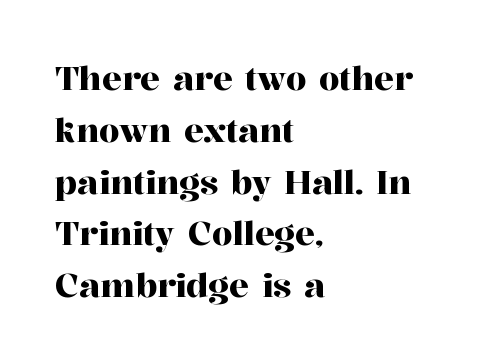
The face used here is proportionally spaced, like ordinary book or web type. Compared with a centered layout, this one pins lines to the left instead. A typesetter would call this leading conventional body-copy spacing. Words float on clear page, feet unadorned. The line texture is even and compact thanks to regular tracking. Unlike a clean sans, this face finishes its strokes with serifs.
